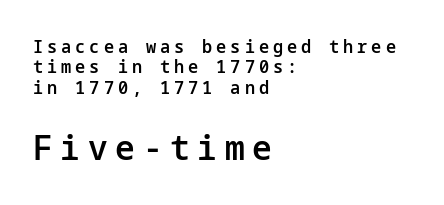
The image shows 35 px semibold sans-serif type, upright; set left-aligned, tight line spacing (1.13x), unusually wide letter spacing (+0.22 em), not underlined; the second (bottom) block is 1.94x larger; low stroke contrast and a medium x-height.
